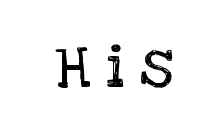
{"serif": "yes", "italic": "no", "bold": "no", "weight": "regular", "width": "normal", "stroke_contrast": "low", "x_height": "large", "monospaced": "no", "underline": "no", "letter_spacing": "wide", "letter_spacing_em": 0.26, "glyph_px": 61}
